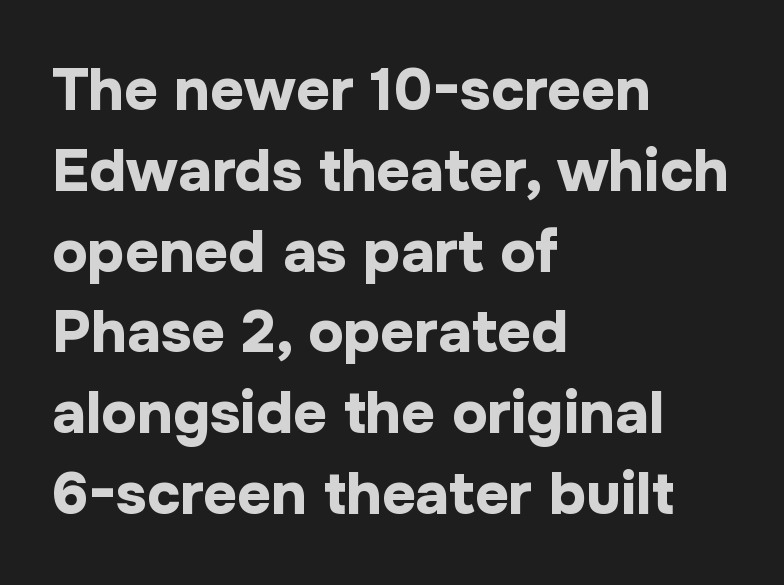
Q: Is the text bold? A: Yes.
Q: Is the text italic (slanted)? A: No, it is upright.
Q: Is the typeface a serif or a sans-serif typeface? A: Sans-serif.
Q: Is the text underlined? A: No.
Q: How is the paragraph aligned? A: Left-aligned.
Q: Is the spacing between letters normal or unusually wide? A: Normal.
Q: Is the spacing between lines tight, normal or loose? A: Normal.
Q: Width (condensed, normal, or wide)? A: Normal.
Q: Stroke contrast? A: Low.
Q: x-height? A: Medium.
Q: Monospaced? A: No.
